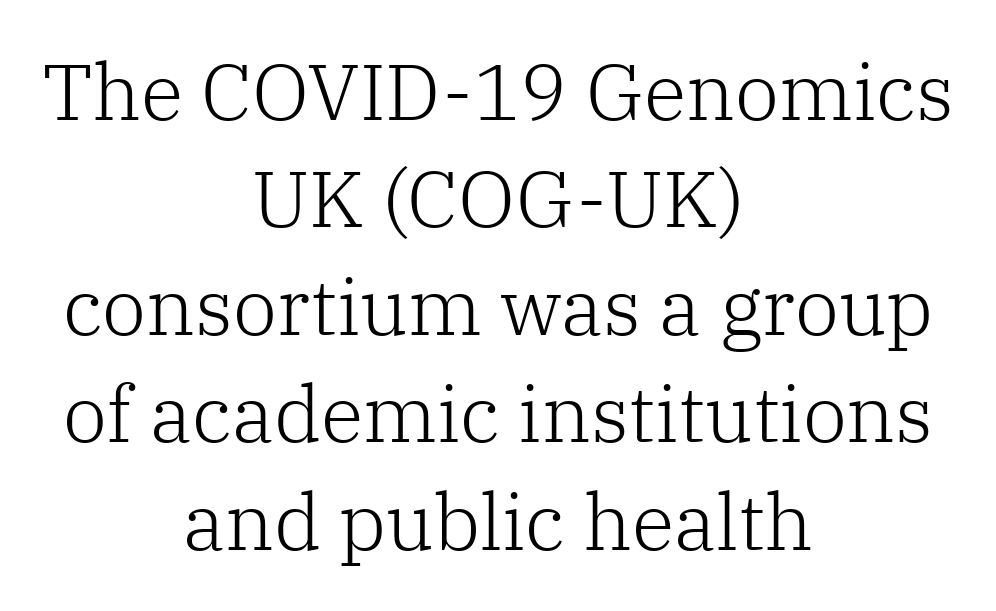
{"serif": "yes", "italic": "no", "bold": "no", "weight": "light", "width": "normal", "stroke_contrast": "low", "x_height": "medium", "monospaced": "no", "underline": "no", "align": "center", "line_spacing": "normal", "line_spacing_ratio": 1.36, "letter_spacing": "normal", "letter_spacing_em": 0.0, "glyph_px": 79}
